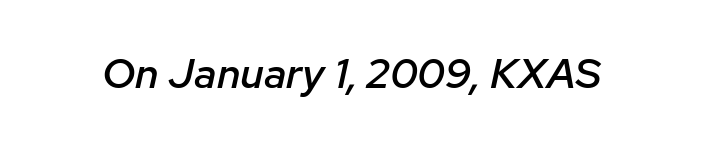
Q: Is the text bold? A: Semi-bold.
Q: Is the text italic (slanted)? A: Yes, it leans right by about 12 degrees.
Q: Is the text underlined? A: No.
Q: Is the spacing between letters normal or unusually wide? A: Normal.
Q: Width (condensed, normal, or wide)? A: Normal.
Q: Stroke contrast? A: Low.
Q: x-height? A: Medium.
Q: Monospaced? A: No.
